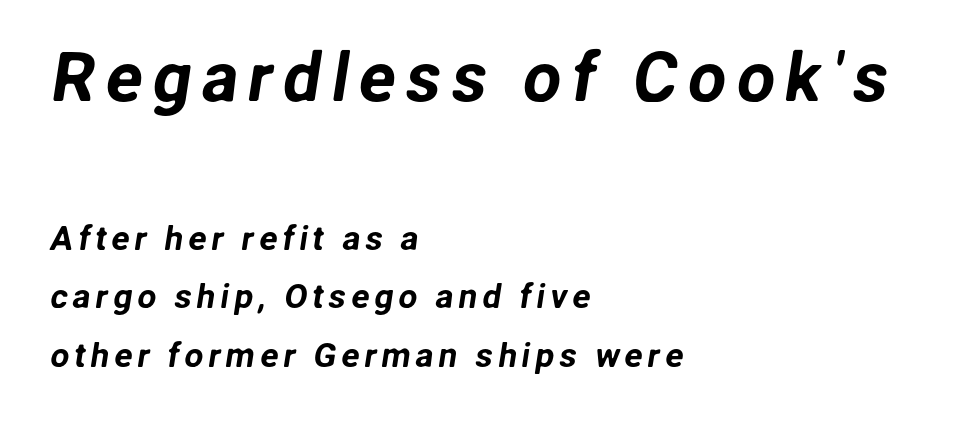
Q: Is the typeface a serif or a sans-serif typeface? A: Sans-serif.
Q: Is the text underlined? A: No.
Q: How is the paragraph aligned? A: Left-aligned.
Q: Which block of text is set in a larger size, the first (top) or the second (bottom)? A: The first (top) one.
Q: Width (condensed, normal, or wide)? A: Normal.
Q: Stroke contrast? A: Low.
Q: x-height? A: Medium.
Q: Monospaced? A: No.
